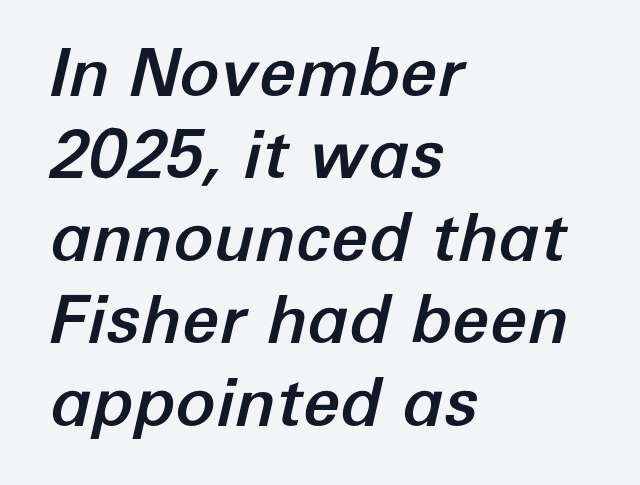
{"italic": "yes", "lean": "right", "slant_degrees": 12, "width": "normal", "stroke_contrast": "low", "x_height": "medium", "monospaced": "no", "underline": "no", "align": "left", "line_spacing_ratio": 1.23, "letter_spacing": "normal", "letter_spacing_em": 0.0, "glyph_px": 67}
